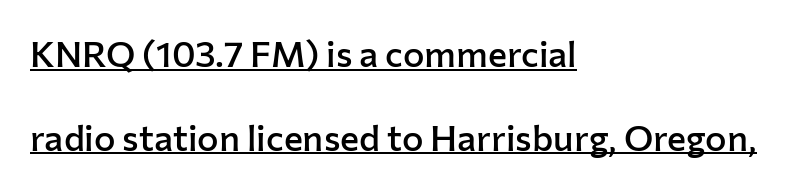
Q: Is the text bold? A: Semi-bold.
Q: Is the text italic (slanted)? A: No, it is upright.
Q: Is the typeface a serif or a sans-serif typeface? A: Sans-serif.
Q: Is the text underlined? A: Yes.
Q: How is the paragraph aligned? A: Left-aligned.
Q: Is the spacing between letters normal or unusually wide? A: Normal.
Q: Is the spacing between lines tight, normal or loose? A: Loose.
Q: Width (condensed, normal, or wide)? A: Normal.
Q: Stroke contrast? A: Low.
Q: x-height? A: Medium.
Q: Monospaced? A: No.
